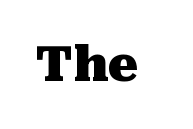
The passage shown is typeset with a serif family. You could not count columns in this text — the font is proportionally spaced. A full-strength bold gives these letters their thick strokes. The typography opts for an upright posture over an oblique one. The string is rendered with underlining switched off.
